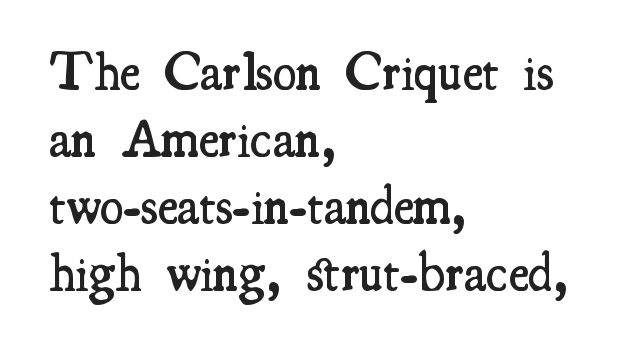
Q: Is the text bold? A: Semi-bold.
Q: Is the text italic (slanted)? A: No, it is upright.
Q: Is the typeface a serif or a sans-serif typeface? A: Serif.
Q: Is the text underlined? A: No.
Q: How is the paragraph aligned? A: Left-aligned.
Q: Is the spacing between letters normal or unusually wide? A: Normal.
Q: Width (condensed, normal, or wide)? A: Condensed.
Q: Stroke contrast? A: Medium.
Q: x-height? A: Small.
Q: Monospaced? A: No.
